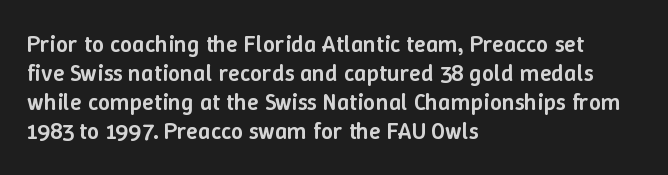
The image shows 24 px text type, upright; set left-aligned, line spacing 1.21x, normal letter spacing, not underlined.
